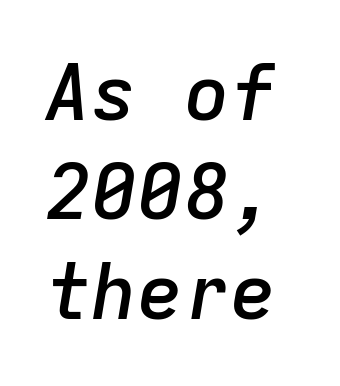
{"italic": "yes", "lean": "right", "slant_degrees": 9, "bold": "semi", "weight": "semibold", "width": "normal", "stroke_contrast": "low", "x_height": "medium", "monospaced": "yes", "underline": "no", "line_spacing": "normal", "line_spacing_ratio": 1.29, "letter_spacing": "normal", "letter_spacing_em": 0.0, "glyph_px": 77}
